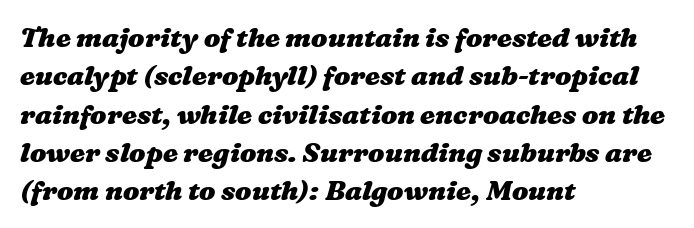
The image shows 27 px bold type; set left-aligned, normal line spacing (1.42x), normal letter spacing, not underlined.
